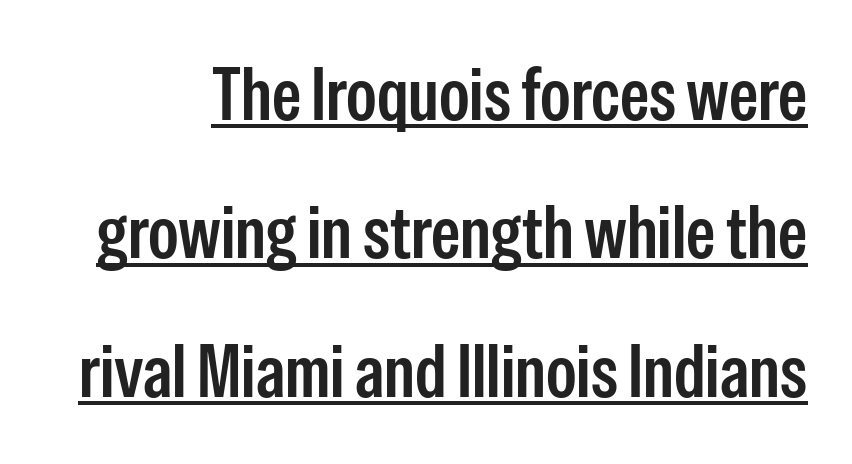
{"serif": "no", "italic": "no", "bold": "semi", "weight": "semibold", "width": "condensed", "stroke_contrast": "low", "x_height": "medium", "monospaced": "no", "underline": "yes", "line_spacing_ratio": 1.87, "letter_spacing": "normal", "letter_spacing_em": 0.0, "glyph_px": 74}
